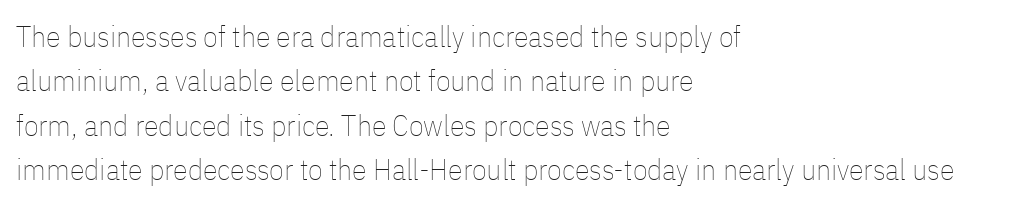
The image shows 30 px thin, condensed type, upright; set left-aligned, normal line spacing (1.48x), normal letter spacing, not underlined; low stroke contrast and a medium x-height.
